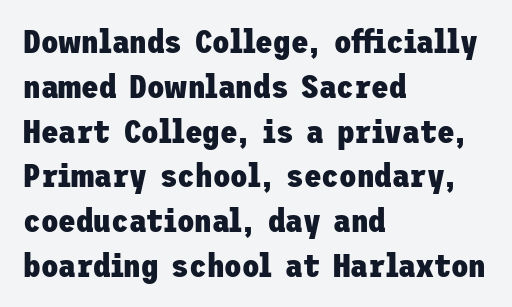
The image shows 32 px heavy sans-serif type, upright; set left-aligned, normal line spacing (1.4x), normal letter spacing, not underlined; low stroke contrast and a medium x-height.
